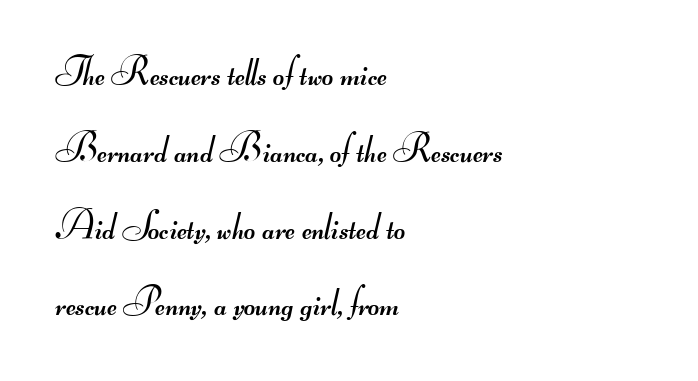
Q: Is the text bold? A: No.
Q: Is the typeface a serif or a sans-serif typeface? A: Sans-serif.
Q: Is the text underlined? A: No.
Q: How is the paragraph aligned? A: Left-aligned.
Q: Is the spacing between letters normal or unusually wide? A: Normal.
Q: Is the spacing between lines tight, normal or loose? A: Loose.
Q: Width (condensed, normal, or wide)? A: Wide.
Q: Stroke contrast? A: Medium.
Q: Monospaced? A: No.
